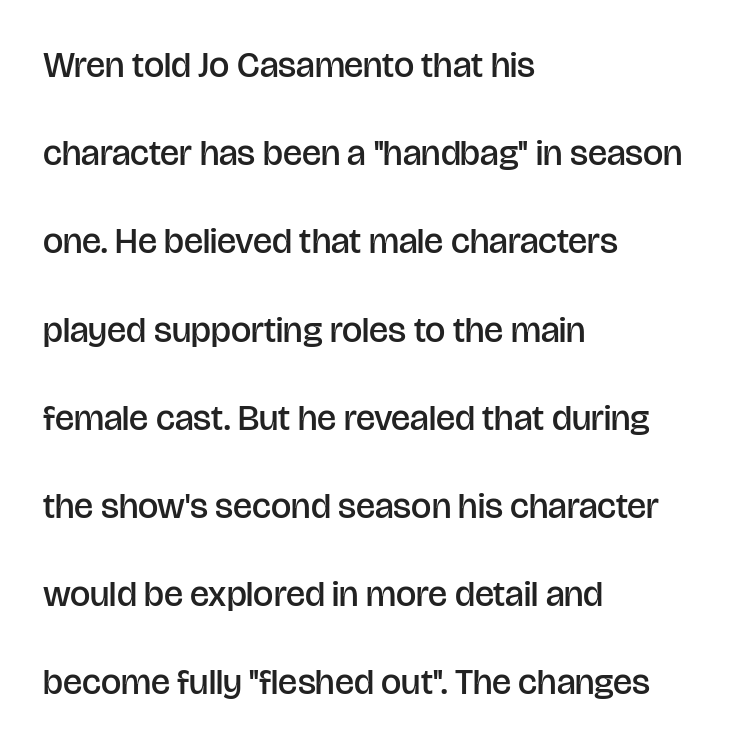
The image shows 36 px semibold sans-serif type, upright; set left-aligned, loose line spacing (2.45x), normal letter spacing, not underlined; low stroke contrast and a large x-height.
